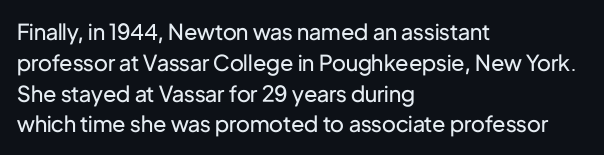
{"italic": "no", "bold": "no", "underline": "no", "align": "left", "line_spacing": "normal", "line_spacing_ratio": 1.4, "letter_spacing": "normal", "letter_spacing_em": 0.0, "glyph_px": 22}
